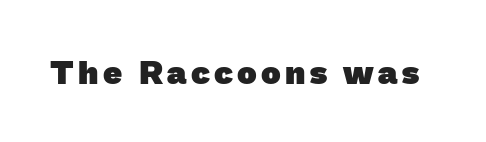
Q: Is the text bold? A: Yes.
Q: Is the typeface a serif or a sans-serif typeface? A: Sans-serif.
Q: Is the text underlined? A: No.
Q: Width (condensed, normal, or wide)? A: Normal.
Q: Stroke contrast? A: Low.
Q: x-height? A: Medium.
Q: Monospaced? A: No.
